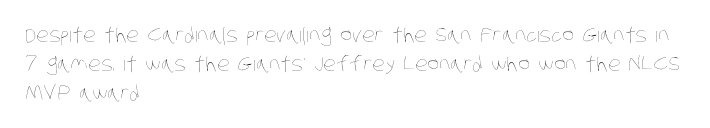
This is not heavy type; no bold has been used. The rag falls on the right side of this text block. Descenders hang freely into open space. What's the leading like? Ordinary, nothing unusual. Is the letter spacing exaggerated? No — it looks like the ordinary default.
